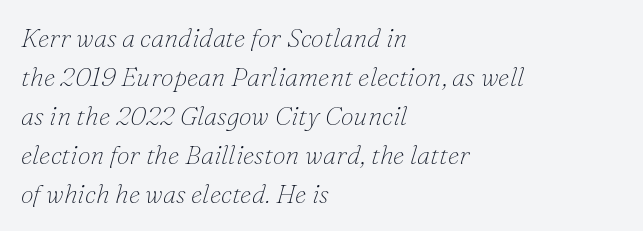
Caption: multi-line text, flush left, ragged right. Unmarked baselines from the first word to the last. Successive baselines arrive at the customary interval. The typesetting does not lean heavy: it is not bold.
